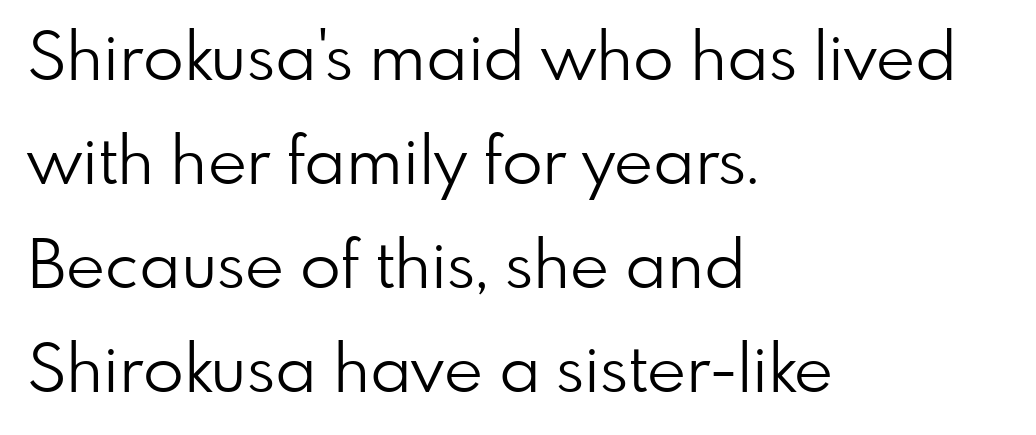
{"serif": "no", "italic": "no", "bold": "no", "weight": "light", "width": "normal", "stroke_contrast": "low", "x_height": "small", "monospaced": "no", "underline": "no", "align": "left", "line_spacing": "normal", "line_spacing_ratio": 1.55, "letter_spacing": "normal", "letter_spacing_em": 0.0, "glyph_px": 67}
